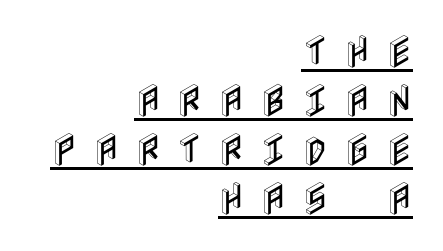
The text block is weighted toward the right margin, trailing off unevenly leftward. Rendered with straight, roman letterforms. Characters follow at a spacing far wider than the type designer built in. Successive baselines arrive at the customary interval. Check the space under the baseline: a stroke is drawn there.
